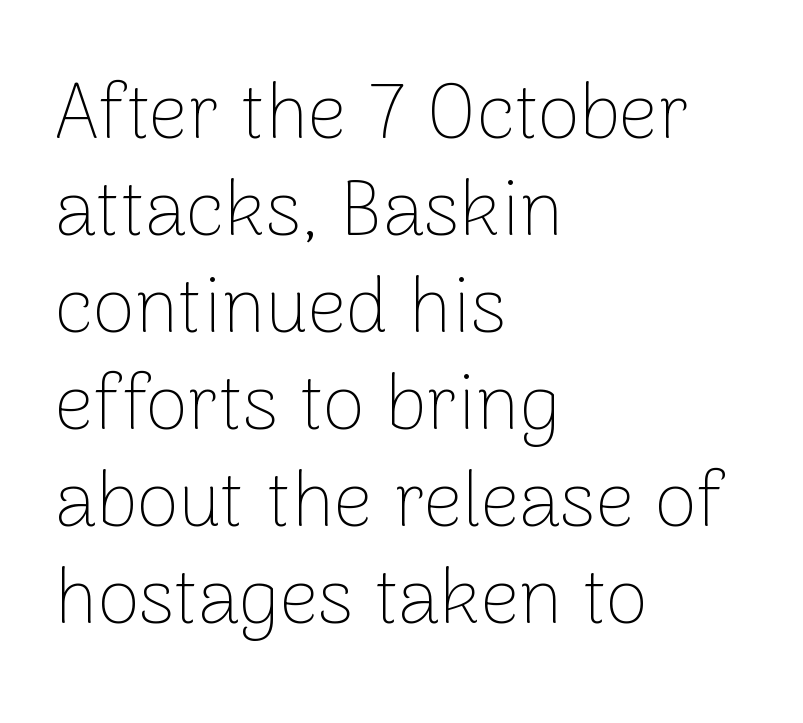
Character widths vary here, with narrow letters taking less room than wide ones. The line-height multiplier appears to be the usual default. Alignment: flush left. Has an underline been added? It has not. Tall strokes in this sample are plumb rather than angled. The designer went with a sans here, leaving each stem footless.
